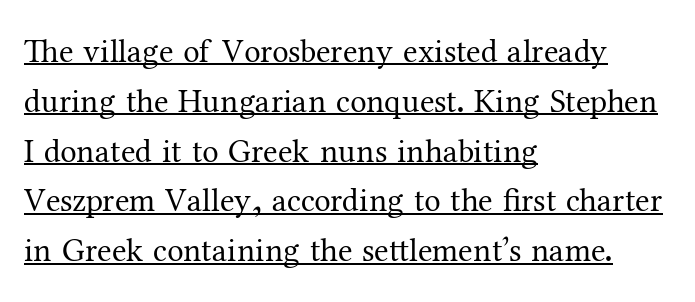
The image shows 33 px regular-weight serif type, upright; set left-aligned, normal line spacing (1.51x), normal letter spacing, underlined; medium stroke contrast and a medium x-height.
